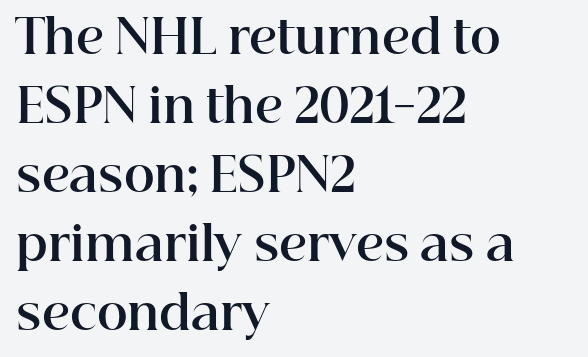
How would I describe the line gaps? Plain and ordinary. Every character sits straight up, as roman type does. Looks like regular typesetting: each glyph gets only the width it needs. One-word summary of the alignment: left.
